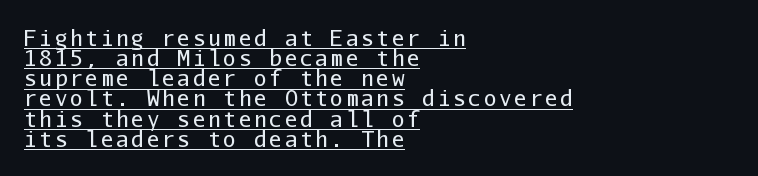
{"italic": "no", "bold": "no", "underline": "yes", "align": "left", "line_spacing": "tight", "line_spacing_ratio": 0.96, "glyph_px": 21}
